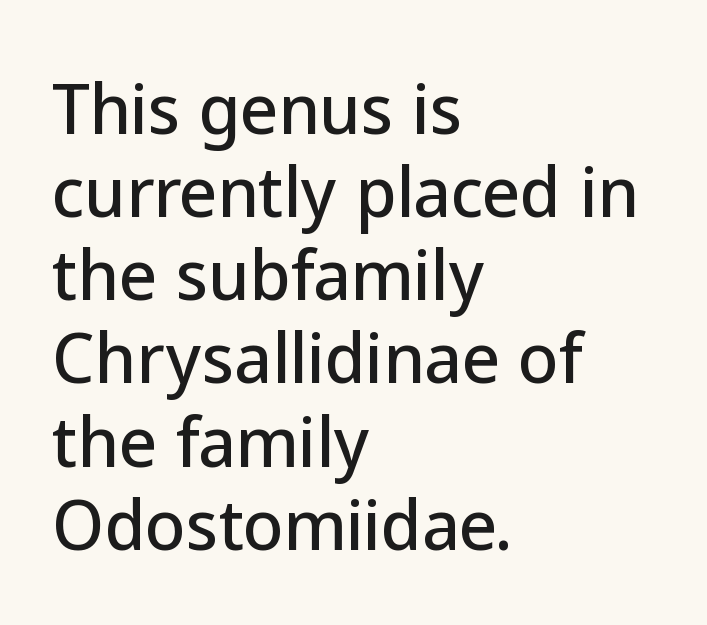
Each line starts at the same left margin while the right side varies. What kind of face is this? One without serifs — a sans. The gaps between neighbouring characters are ordinary and unremarkable. In terms of posture, this sample is upright. This sample keeps an unexceptional amount of space between lines. Descender tails drop into unmarked territory.
